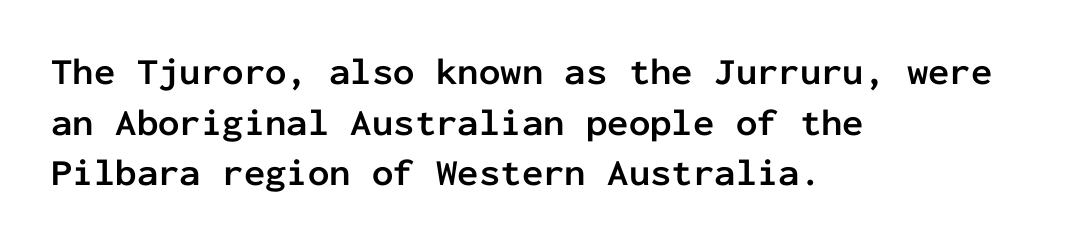
Q: Is the text bold? A: Yes.
Q: Is the text italic (slanted)? A: No, it is upright.
Q: Is the typeface a serif or a sans-serif typeface? A: Sans-serif.
Q: Is the text underlined? A: No.
Q: How is the paragraph aligned? A: Left-aligned.
Q: Is the spacing between letters normal or unusually wide? A: Normal.
Q: Is the spacing between lines tight, normal or loose? A: Normal.
Q: Width (condensed, normal, or wide)? A: Normal.
Q: Stroke contrast? A: Low.
Q: x-height? A: Medium.
Q: Monospaced? A: Yes.
